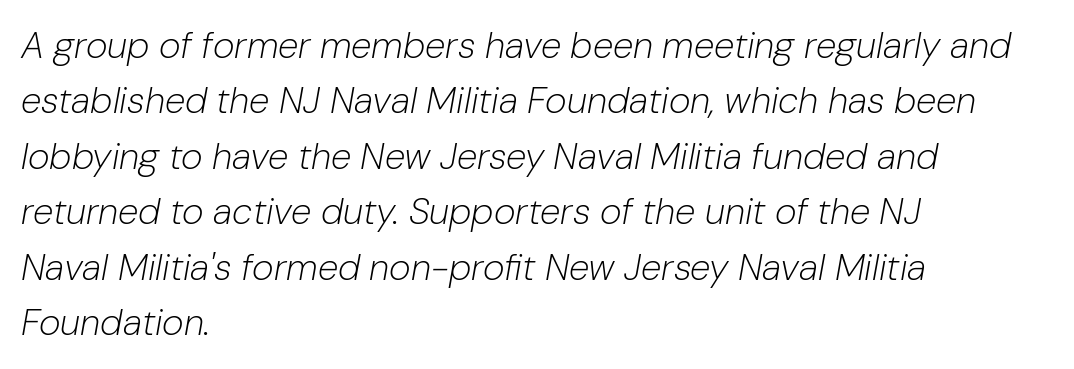
Words float on clear page, feet unadorned. Spacing verdict: proportional, widths tailored to each character. This sample uses an oblique cut, with every glyph tilted off the vertical. Line beginnings align vertically; line endings do not. Students, note that the glyphs here touch the page at normal intervals.
